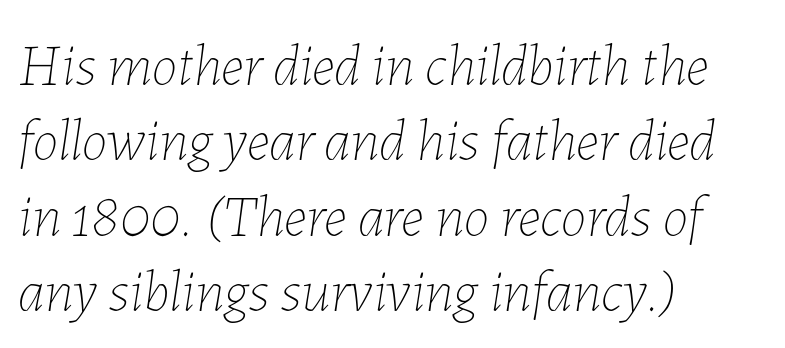
{"italic": "yes", "lean": "right", "slant_degrees": 7, "bold": "no", "weight": "thin", "width": "normal", "stroke_contrast": "low", "x_height": "medium", "monospaced": "no", "underline": "no", "align": "left", "line_spacing": "normal", "line_spacing_ratio": 1.3, "letter_spacing": "normal", "letter_spacing_em": 0.0, "glyph_px": 58}
